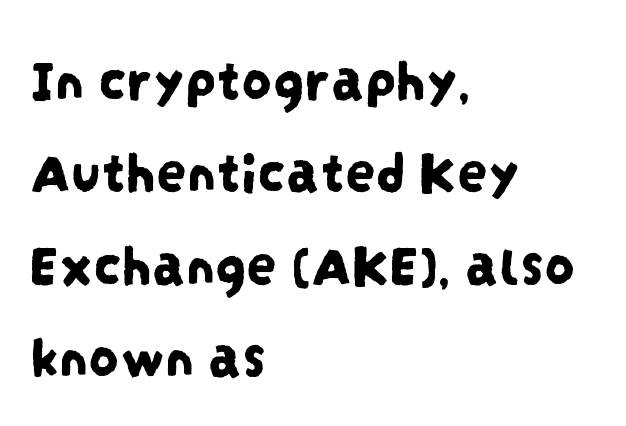
The image shows 60 px condensed sans-serif type; set left-aligned, normal line spacing (1.54x), normal letter spacing, not underlined; low stroke contrast and a large x-height.
